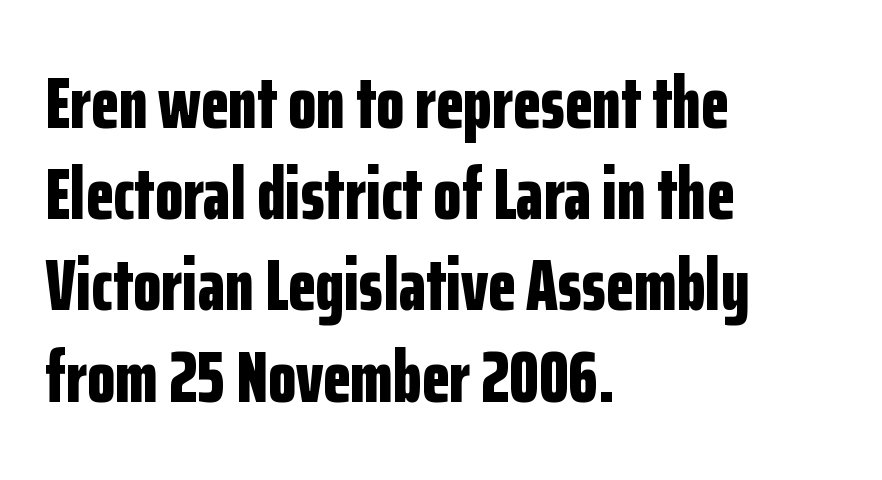
Designer's note — italics off, roman on. The paragraph shown leans on its left margin. This block has exactly the height ordinary leading produces. Emphasis by weight is at full strength: bold. Do the characters align in a grid? No, the font is proportional.
